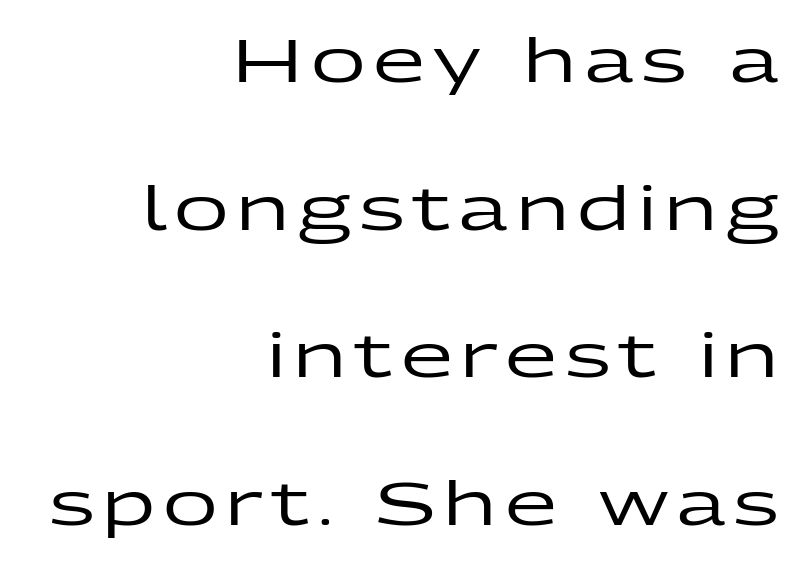
The image shows 60 px wide sans-serif type, upright; set right-aligned, loose line spacing (2.46x), not underlined; low stroke contrast and a medium x-height.
